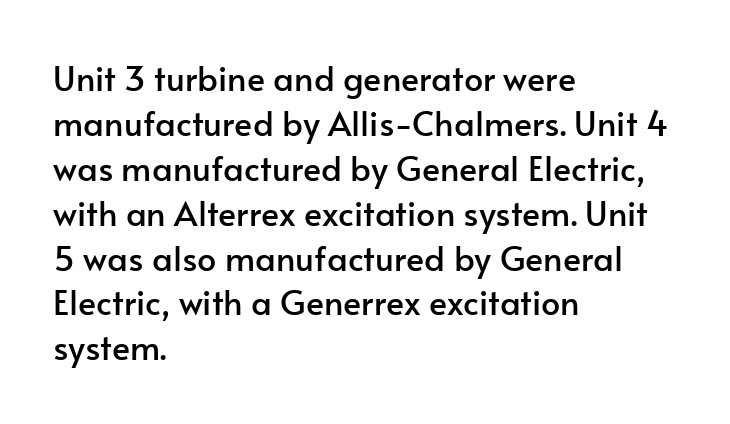
The image shows 34 px sans-serif type, upright; set left-aligned, normal line spacing (1.32x), normal letter spacing, not underlined; low stroke contrast and a small x-height.
